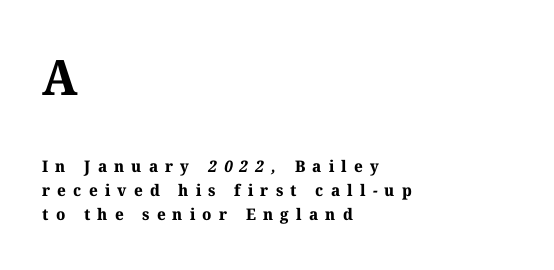
{"serif": "yes", "bold": "yes", "weight": "bold", "width": "normal", "stroke_contrast": "medium", "x_height": "medium", "monospaced": "no", "underline": "no", "align": "left", "line_spacing": "normal", "line_spacing_ratio": 1.49, "letter_spacing": "wide", "letter_spacing_em": 0.45, "larger_block": "first", "size_ratio": 3.06, "glyph_px": 49}
